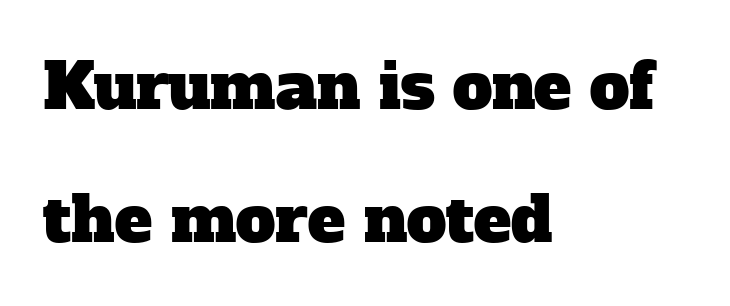
{"serif": "yes", "width": "normal", "stroke_contrast": "low", "x_height": "medium", "monospaced": "no", "underline": "no", "align": "left", "line_spacing": "loose", "line_spacing_ratio": 2.11, "letter_spacing": "normal", "letter_spacing_em": 0.0, "glyph_px": 63}
